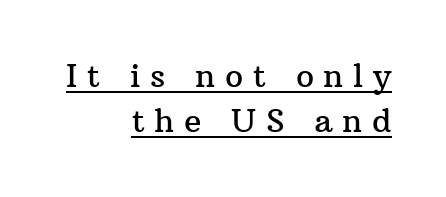
{"serif": "yes", "italic": "no", "width": "normal", "stroke_contrast": "medium", "x_height": "medium", "monospaced": "no", "underline": "yes", "align": "right", "line_spacing": "normal", "line_spacing_ratio": 1.41, "letter_spacing": "wide", "letter_spacing_em": 0.3, "glyph_px": 32}
